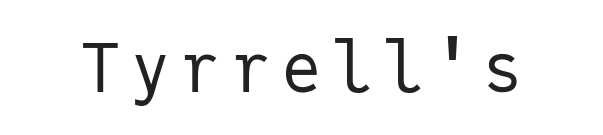
Q: Is the text bold? A: No.
Q: Is the text italic (slanted)? A: No, it is upright.
Q: Is the typeface a serif or a sans-serif typeface? A: Sans-serif.
Q: Is the text underlined? A: No.
Q: Width (condensed, normal, or wide)? A: Normal.
Q: Stroke contrast? A: Low.
Q: x-height? A: Medium.
Q: Monospaced? A: Yes.
